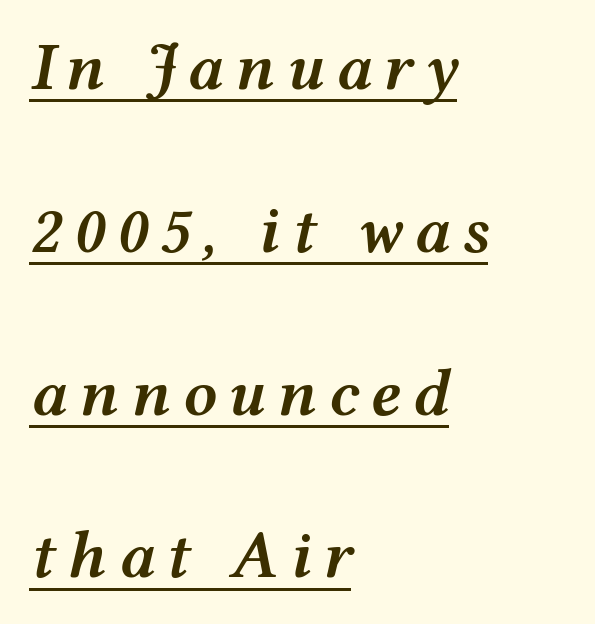
The image shows 67 px semibold, wide type, italic (leaning right); set left-aligned, loose line spacing (2.43x), underlined; medium stroke contrast and a medium x-height.
